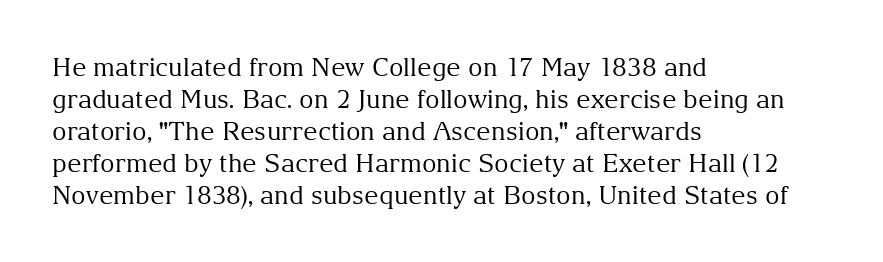
The image shows 25 px text type, upright; set left-aligned, normal line spacing (1.28x), normal letter spacing, not underlined.
